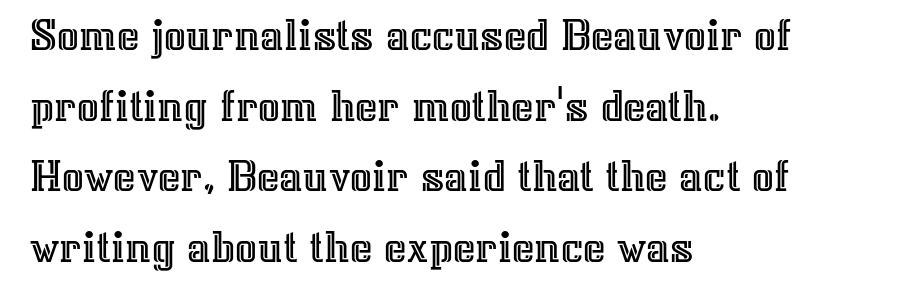
{"italic": "no", "width": "normal", "x_height": "medium", "monospaced": "no", "underline": "no", "align": "left", "line_spacing": "normal", "line_spacing_ratio": 1.47, "letter_spacing": "normal", "letter_spacing_em": 0.0, "glyph_px": 48}
